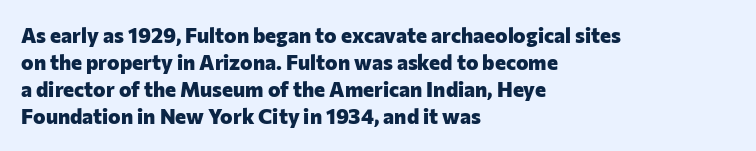
{"italic": "no", "bold": "yes", "underline": "no", "align": "left", "line_spacing": "normal", "line_spacing_ratio": 1.29, "letter_spacing": "normal", "letter_spacing_em": 0.0, "glyph_px": 21}
